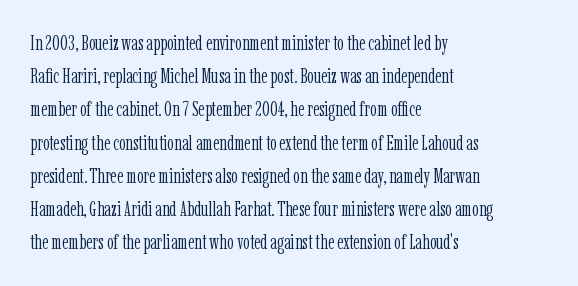
Q: Is the text bold? A: No.
Q: Is the text italic (slanted)? A: No, it is upright.
Q: Is the text underlined? A: No.
Q: How is the paragraph aligned? A: Left-aligned.
Q: Is the spacing between letters normal or unusually wide? A: Normal.
Q: Is the spacing between lines tight, normal or loose? A: Normal.
